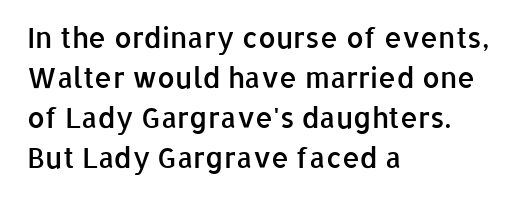
The image shows 28 px semibold sans-serif type, upright; set left-aligned, normal line spacing (1.43x), normal letter spacing, not underlined; low stroke contrast and a medium x-height.
